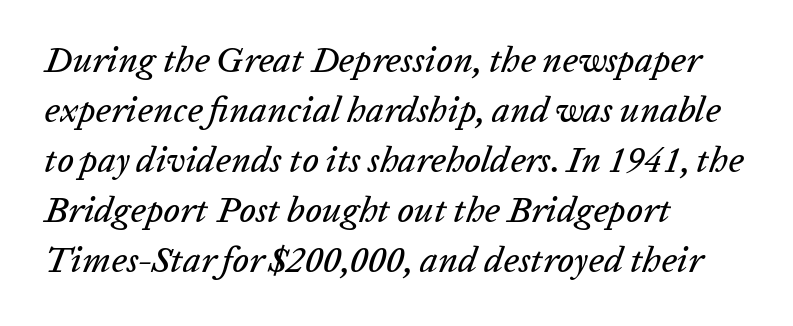
The image shows 36 px text type, italic (leaning right); set left-aligned, normal line spacing (1.39x), normal letter spacing, not underlined; low stroke contrast and a medium x-height.
